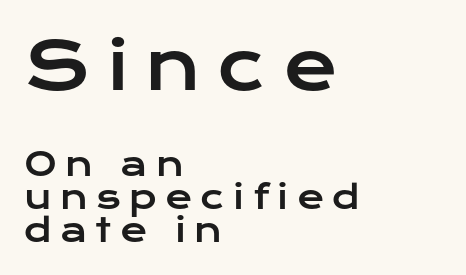
Q: Is the text italic (slanted)? A: No, it is upright.
Q: Is the typeface a serif or a sans-serif typeface? A: Sans-serif.
Q: Is the text underlined? A: No.
Q: How is the paragraph aligned? A: Left-aligned.
Q: Is the spacing between letters normal or unusually wide? A: Unusually wide.
Q: Is the spacing between lines tight, normal or loose? A: Tight.
Q: Which block of text is set in a larger size, the first (top) or the second (bottom)? A: The first (top) one.
Q: Width (condensed, normal, or wide)? A: Wide.
Q: Stroke contrast? A: Low.
Q: x-height? A: Medium.
Q: Monospaced? A: No.
